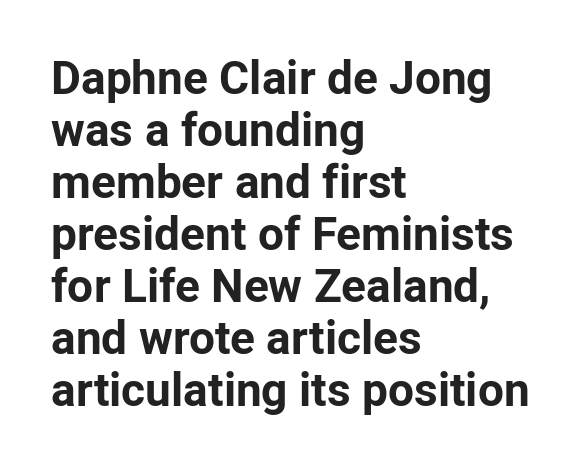
Q: Is the text bold? A: Yes.
Q: Is the text italic (slanted)? A: No, it is upright.
Q: Is the typeface a serif or a sans-serif typeface? A: Sans-serif.
Q: Is the text underlined? A: No.
Q: How is the paragraph aligned? A: Left-aligned.
Q: Is the spacing between letters normal or unusually wide? A: Normal.
Q: Is the spacing between lines tight, normal or loose? A: Tight.
Q: Width (condensed, normal, or wide)? A: Normal.
Q: Stroke contrast? A: Low.
Q: x-height? A: Medium.
Q: Monospaced? A: No.
